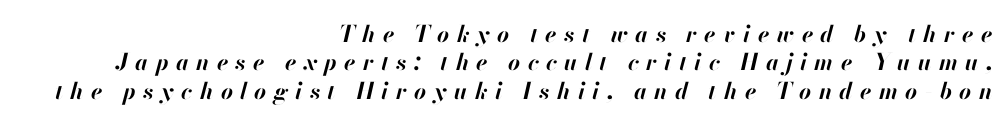
{"italic": "yes", "lean": "right", "slant_degrees": 13, "bold": "yes", "underline": "no", "align": "right", "line_spacing_ratio": 1.23, "letter_spacing": "wide", "letter_spacing_em": 0.32, "glyph_px": 23}
